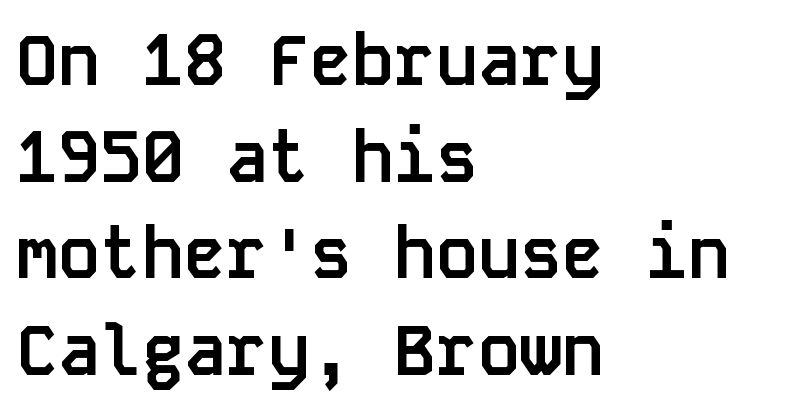
Rule under the text: the space is simply empty. Rendered with straight, roman letterforms. These lines stack with their left ends in a neat column. Serifs: no, the terminals of the letterforms are clean.
